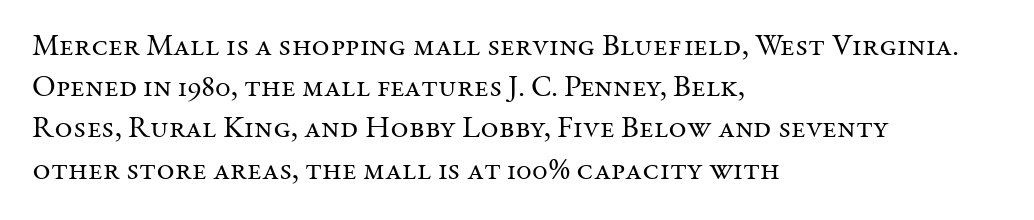
Q: Is the text bold? A: No.
Q: Is the text italic (slanted)? A: No, it is upright.
Q: Is the typeface a serif or a sans-serif typeface? A: Serif.
Q: Is the text underlined? A: No.
Q: How is the paragraph aligned? A: Left-aligned.
Q: Is the spacing between letters normal or unusually wide? A: Normal.
Q: Is the spacing between lines tight, normal or loose? A: Normal.
Q: Width (condensed, normal, or wide)? A: Normal.
Q: Stroke contrast? A: Medium.
Q: x-height? A: Medium.
Q: Monospaced? A: No.
